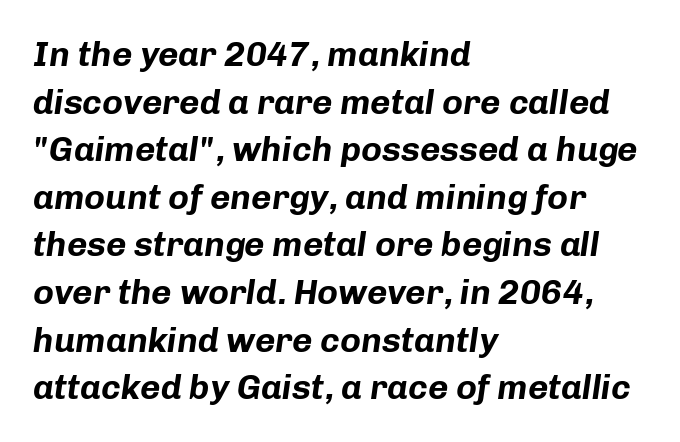
The image shows 35 px bold type, italic (leaning right); set left-aligned, normal line spacing (1.36x), normal letter spacing, not underlined; low stroke contrast and a medium x-height.
